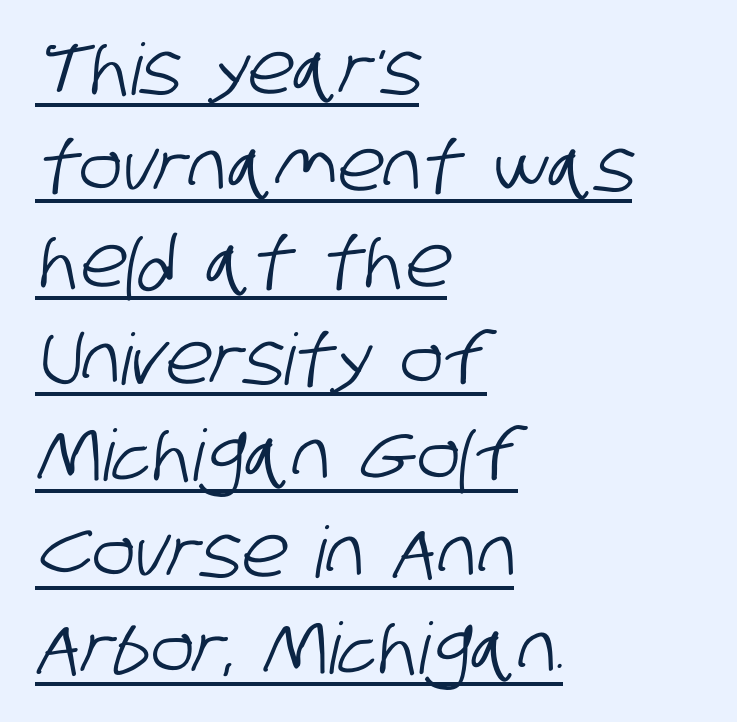
{"serif": "no", "width": "condensed", "stroke_contrast": "low", "x_height": "large", "monospaced": "no", "underline": "yes", "align": "left", "line_spacing": "normal", "line_spacing_ratio": 1.36, "letter_spacing": "normal", "letter_spacing_em": 0.0, "glyph_px": 71}
